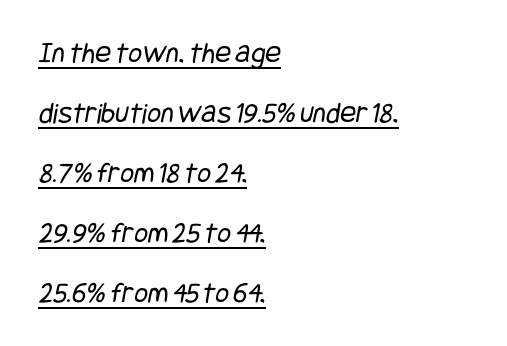
The image shows 30 px regular-weight, condensed sans-serif type; set left-aligned, loose line spacing (2.0x), normal letter spacing, underlined; low stroke contrast and a large x-height.
